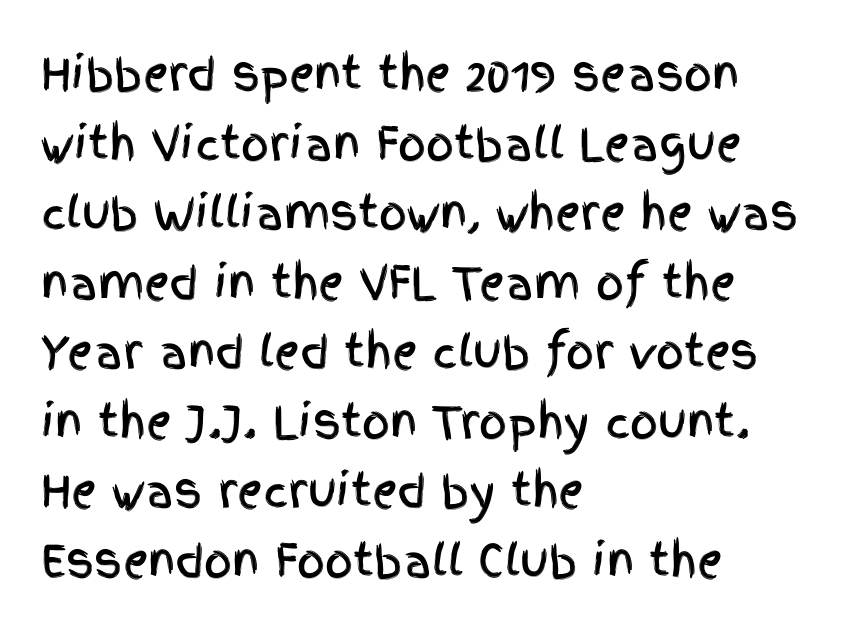
Q: Is the text italic (slanted)? A: No, it is upright.
Q: Is the typeface a serif or a sans-serif typeface? A: Sans-serif.
Q: Is the text underlined? A: No.
Q: How is the paragraph aligned? A: Left-aligned.
Q: Is the spacing between letters normal or unusually wide? A: Normal.
Q: Is the spacing between lines tight, normal or loose? A: Normal.
Q: Width (condensed, normal, or wide)? A: Condensed.
Q: x-height? A: Large.
Q: Monospaced? A: No.
